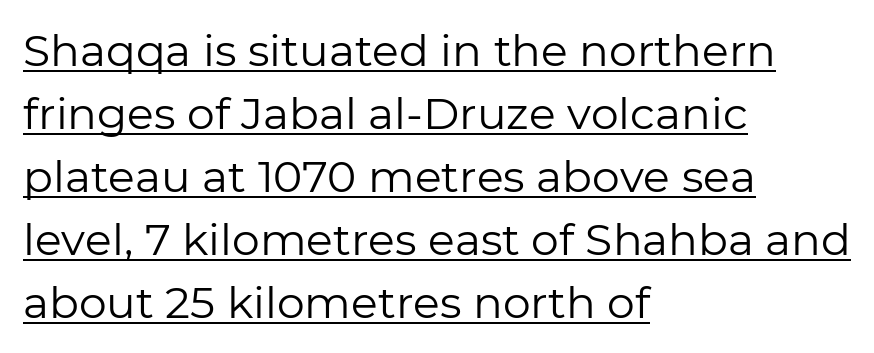
Q: Is the text bold? A: No.
Q: Is the text italic (slanted)? A: No, it is upright.
Q: Is the typeface a serif or a sans-serif typeface? A: Sans-serif.
Q: Is the text underlined? A: Yes.
Q: How is the paragraph aligned? A: Left-aligned.
Q: Is the spacing between letters normal or unusually wide? A: Normal.
Q: Is the spacing between lines tight, normal or loose? A: Normal.
Q: Width (condensed, normal, or wide)? A: Normal.
Q: Stroke contrast? A: Low.
Q: x-height? A: Medium.
Q: Monospaced? A: No.
